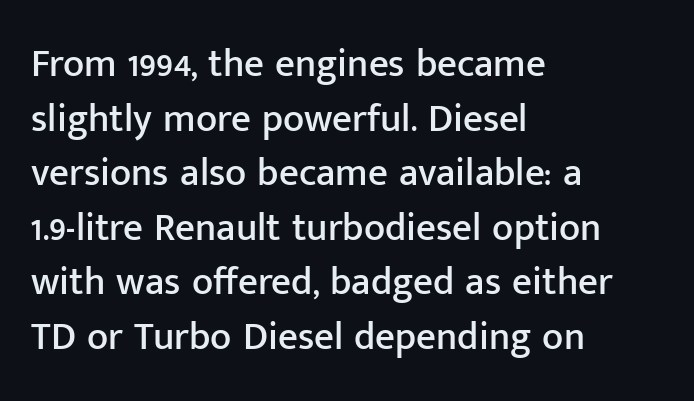
{"serif": "no", "italic": "no", "width": "normal", "stroke_contrast": "low", "x_height": "medium", "monospaced": "no", "underline": "no", "align": "left", "line_spacing": "normal", "line_spacing_ratio": 1.4, "letter_spacing": "normal", "letter_spacing_em": 0.0, "glyph_px": 39}
